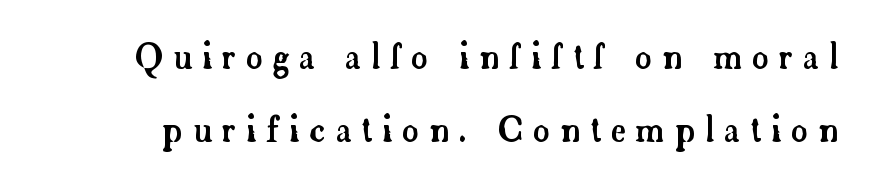
Q: Is the text italic (slanted)? A: No, it is upright.
Q: Is the typeface a serif or a sans-serif typeface? A: Serif.
Q: Is the text underlined? A: No.
Q: Is the spacing between letters normal or unusually wide? A: Unusually wide.
Q: Is the spacing between lines tight, normal or loose? A: Loose.
Q: Width (condensed, normal, or wide)? A: Normal.
Q: Stroke contrast? A: Low.
Q: x-height? A: Small.
Q: Monospaced? A: No.
